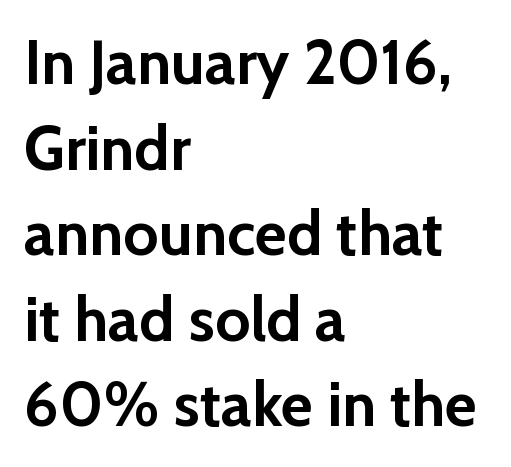
Regular leading. The ragged edge is on the right, which tells us the setting is flush left. Plenty of ink on the page — the face is bold. The space directly below the letters is spotless.
